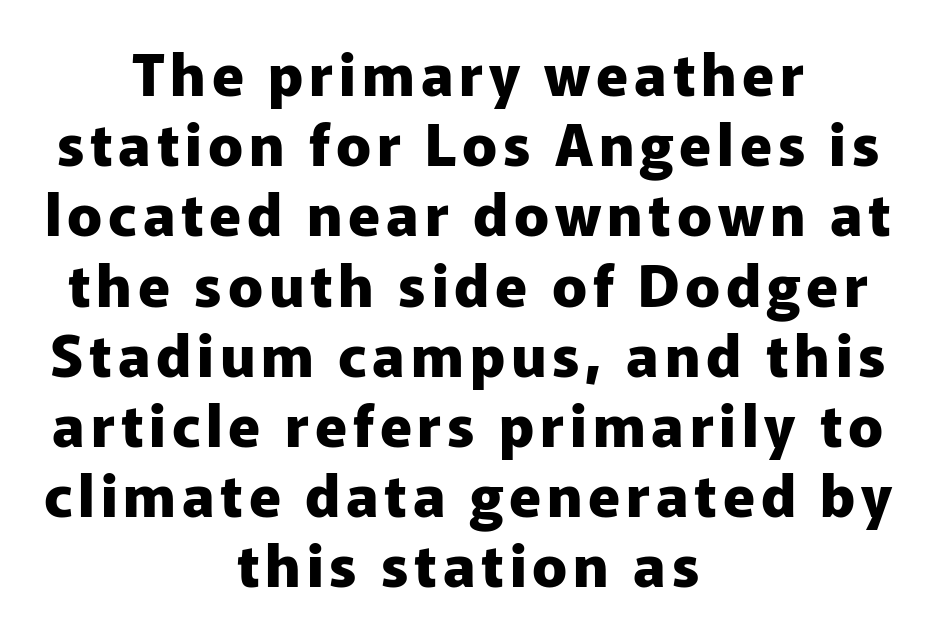
These lines are rendered in a variable-pitch font. The lines are quadded center. The characters look thick and weighty, a clear bold. Has an underline been added? It has not. Rendered with straight, roman letterforms. The text was rendered using a sans face with plain stroke endings.
